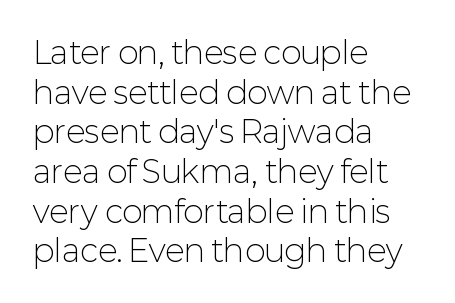
Q: Is the text bold? A: No.
Q: Is the text italic (slanted)? A: No, it is upright.
Q: Is the typeface a serif or a sans-serif typeface? A: Sans-serif.
Q: Is the text underlined? A: No.
Q: How is the paragraph aligned? A: Left-aligned.
Q: Is the spacing between letters normal or unusually wide? A: Normal.
Q: Is the spacing between lines tight, normal or loose? A: Normal.
Q: Width (condensed, normal, or wide)? A: Normal.
Q: Stroke contrast? A: Low.
Q: x-height? A: Medium.
Q: Monospaced? A: No.
